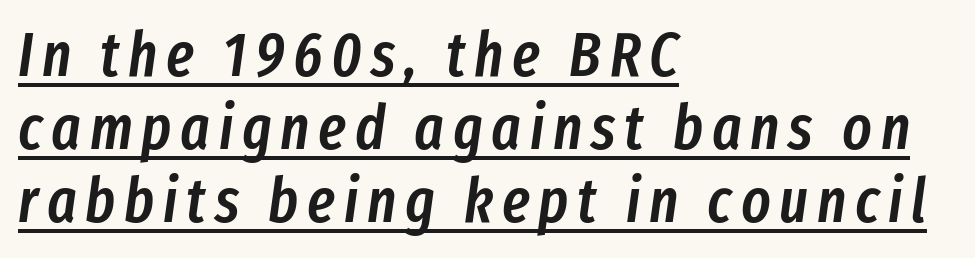
The image shows 62 px semibold, condensed type, italic (leaning right); set left-aligned, line spacing 1.18x, underlined; low stroke contrast and a medium x-height.
